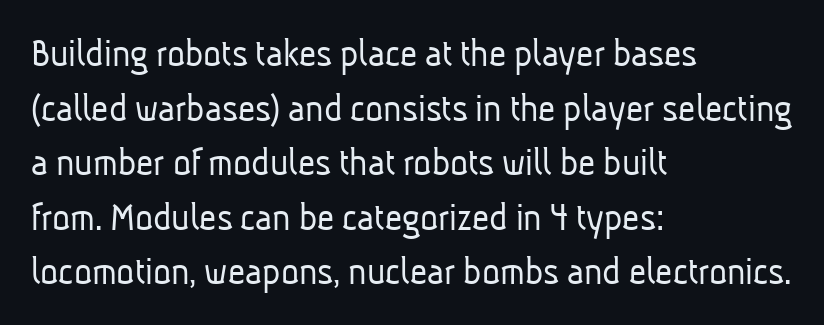
{"serif": "no", "bold": "no", "weight": "light", "width": "condensed", "stroke_contrast": "low", "x_height": "medium", "monospaced": "no", "underline": "no", "align": "left", "line_spacing": "normal", "line_spacing_ratio": 1.3, "letter_spacing": "normal", "letter_spacing_em": 0.0, "glyph_px": 42}
